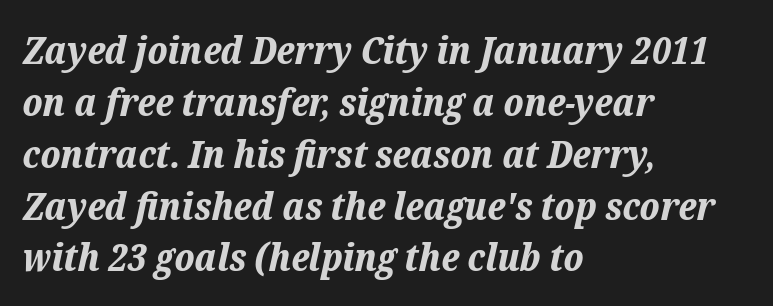
Varying glyph widths throughout — classic text-font behaviour. These lines sit exactly where default settings would place them. The typography opts for an oblique posture over an upright one. Glance below the letters and you will spot only blank space. A dark, heavy texture on the line: the type is bold. The passage is arranged the way most books set body copy — flush left.
